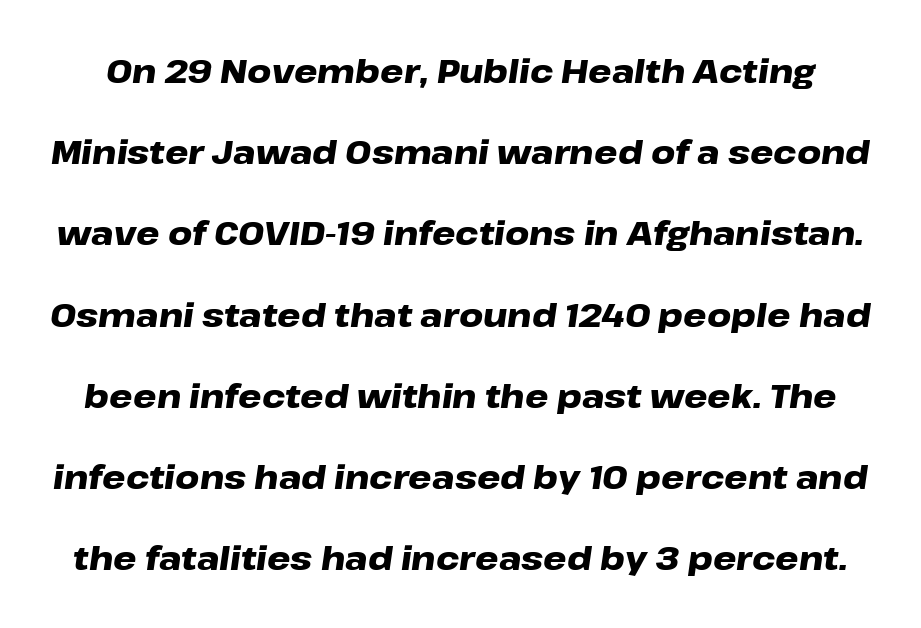
Emphasis-style slanted type is in use. Clear beneath every line of the passage. Heavy, bold letterforms. The vertical gap from one line to the next is large.
